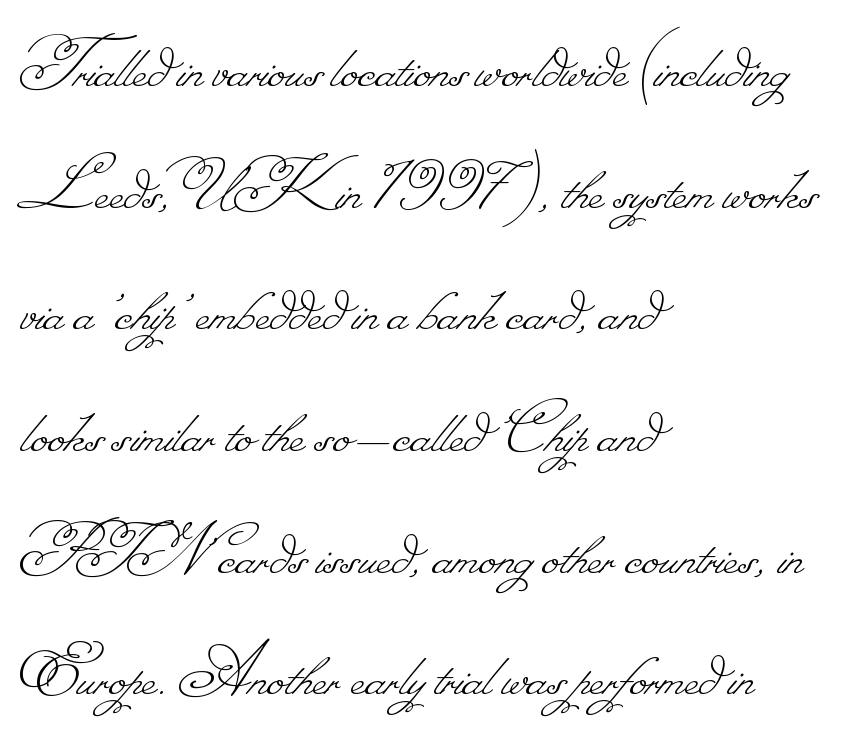
The image shows 78 px thin type; set left-aligned, normal line spacing (1.56x), normal letter spacing, not underlined; low stroke contrast.
